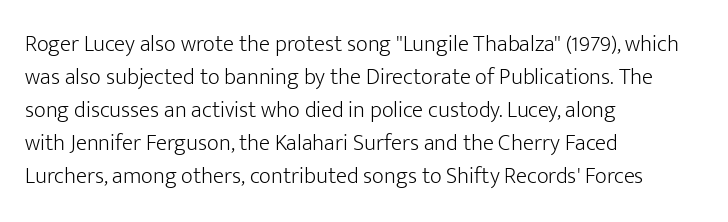
{"italic": "no", "bold": "no", "underline": "no", "align": "left", "line_spacing": "normal", "line_spacing_ratio": 1.44, "letter_spacing": "normal", "letter_spacing_em": 0.0, "glyph_px": 23}
